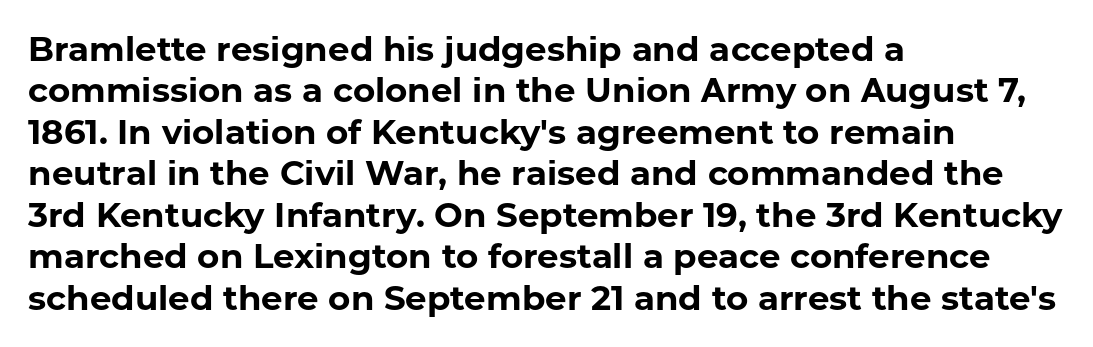
The lines are quadded left. It's the straight-up-and-down kind of type. Standard letterfit; no display-style spreading of the glyphs. On the weight axis this lands at bold, roughly 700. The letters advance in unequal steps, a hallmark of proportional type. Rule under the text: the space is simply empty.
